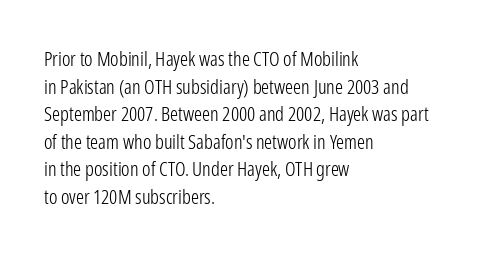
This rendering leaves character spacing at its baseline value. These lines stack with their left ends in a neat column. Reading down the column, the eye jumps a familiar distance to each next line. Stroke mass is kept to a normal reading level or below. Unlike italic type, these characters show no tilt at all. No word sits above an underline.
